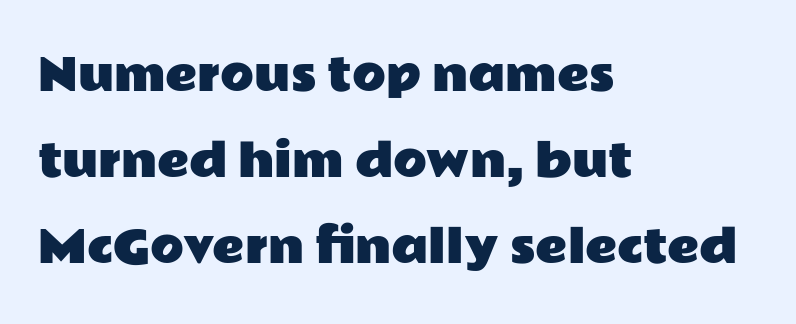
The image shows 44 px wide sans-serif type, upright; set left-aligned, loose line spacing (1.96x), normal letter spacing, not underlined; low stroke contrast and a medium x-height.
